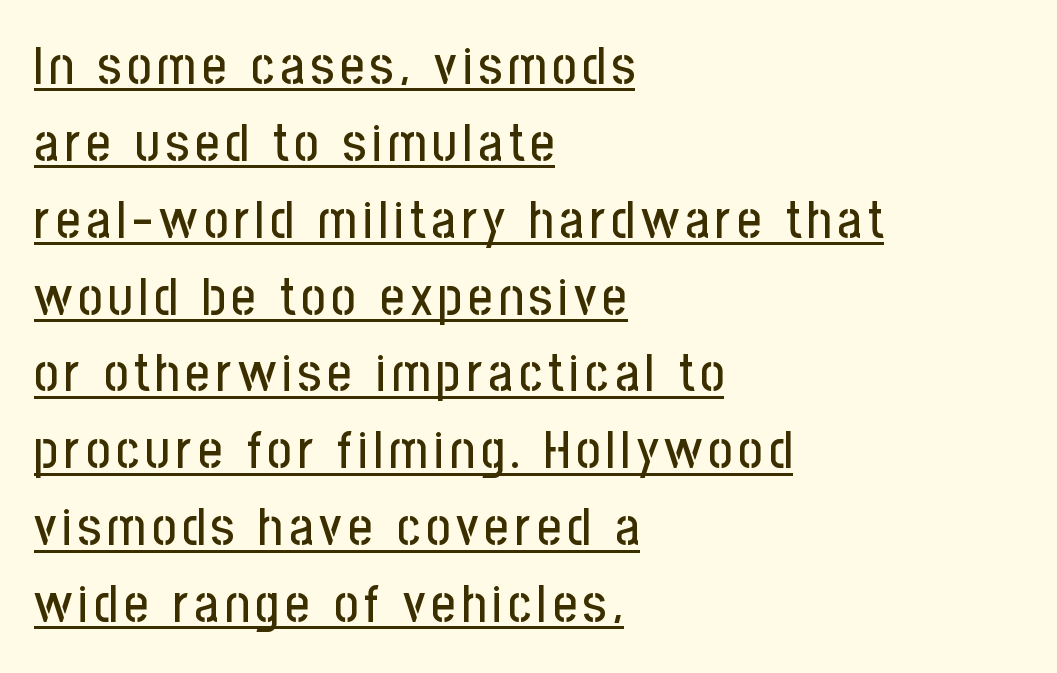
{"serif": "no", "italic": "no", "width": "condensed", "stroke_contrast": "low", "x_height": "medium", "monospaced": "no", "underline": "yes", "align": "left", "line_spacing": "normal", "line_spacing_ratio": 1.45, "glyph_px": 53}
